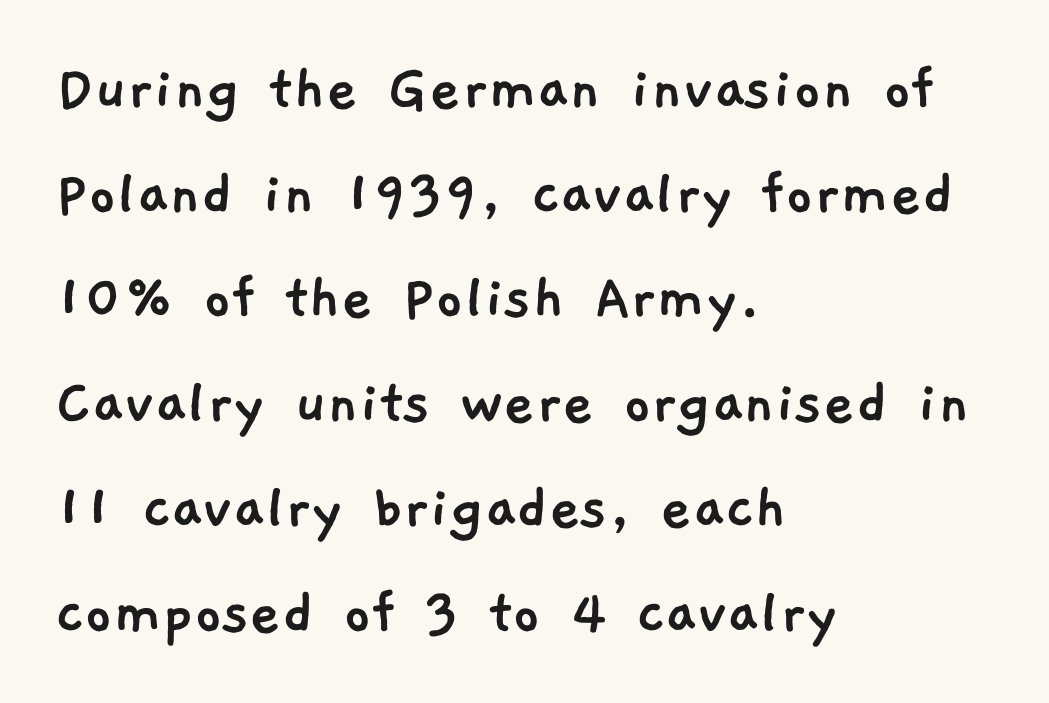
The rendering keeps characters at their native spacing. No word sits above an underline. A typesetter would call this proportional, since set widths differ per character. The vertical gap from one line to the next is medium. These lines are set flush left with a ragged right edge. The type family on display is of the sans-serif kind.
